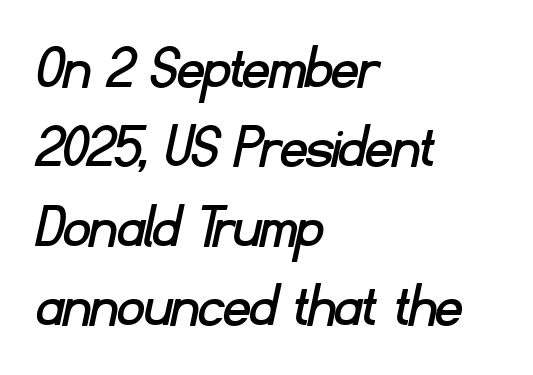
The image shows 65 px sans-serif type; set left-aligned, line spacing 1.22x, normal letter spacing, not underlined; low stroke contrast and a small x-height.
